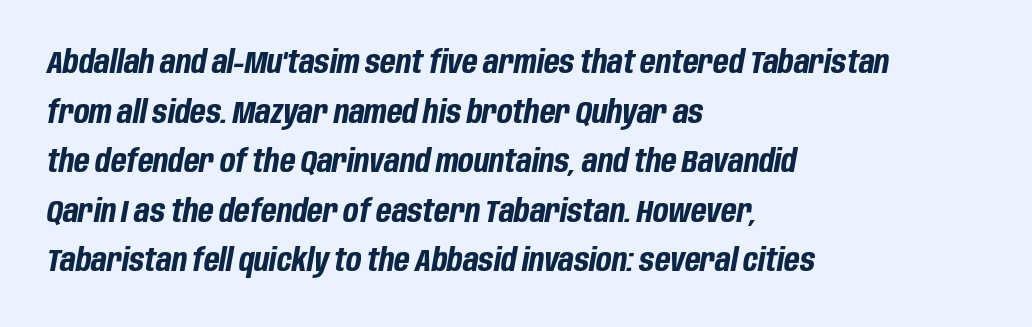
Q: Is the text bold? A: Yes.
Q: Is the text italic (slanted)? A: Yes, it leans right by about 10 degrees.
Q: Is the text underlined? A: No.
Q: How is the paragraph aligned? A: Left-aligned.
Q: Is the spacing between letters normal or unusually wide? A: Normal.
Q: Is the spacing between lines tight, normal or loose? A: Normal.
Q: Width (condensed, normal, or wide)? A: Condensed.
Q: Stroke contrast? A: Low.
Q: x-height? A: Large.
Q: Monospaced? A: No.
